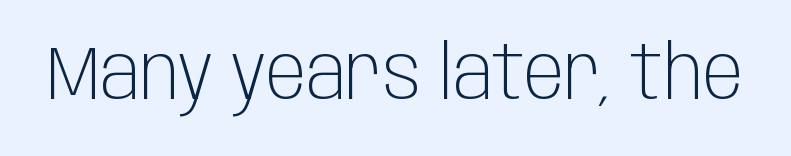
Observe the absence of serifs on each vertical stroke in this sample. Short note: letters normally spaced. A light-to-regular cut is what we see here. The passage shown is not underscored anywhere. Varying glyph widths throughout — classic text-font behaviour.
